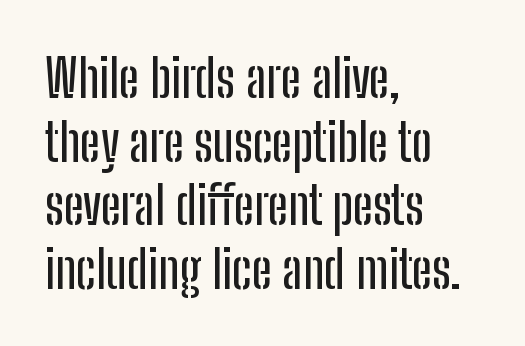
Q: Is the text italic (slanted)? A: No, it is upright.
Q: Is the typeface a serif or a sans-serif typeface? A: Sans-serif.
Q: Is the text underlined? A: No.
Q: How is the paragraph aligned? A: Left-aligned.
Q: Is the spacing between letters normal or unusually wide? A: Normal.
Q: Width (condensed, normal, or wide)? A: Condensed.
Q: Stroke contrast? A: Low.
Q: x-height? A: Medium.
Q: Monospaced? A: No.
